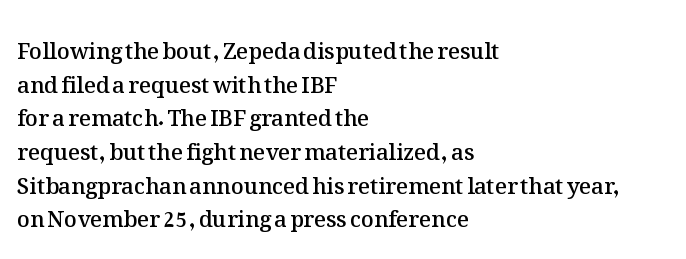
{"italic": "no", "bold": "semi", "underline": "no", "align": "left", "line_spacing": "normal", "line_spacing_ratio": 1.53, "letter_spacing": "normal", "letter_spacing_em": 0.0, "glyph_px": 22}
